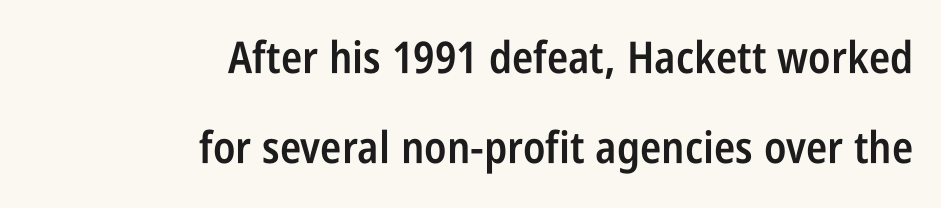
{"serif": "no", "italic": "no", "bold": "semi", "weight": "semibold", "width": "condensed", "stroke_contrast": "low", "x_height": "large", "monospaced": "no", "underline": "no", "align": "right", "line_spacing": "loose", "line_spacing_ratio": 2.05, "letter_spacing": "normal", "letter_spacing_em": 0.0, "glyph_px": 44}
